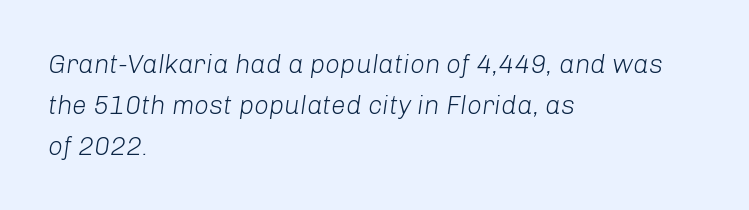
Q: Is the text bold? A: No.
Q: Is the text italic (slanted)? A: Yes, it leans right by about 8 degrees.
Q: Is the text underlined? A: No.
Q: How is the paragraph aligned? A: Left-aligned.
Q: Is the spacing between letters normal or unusually wide? A: Normal.
Q: Is the spacing between lines tight, normal or loose? A: Normal.
